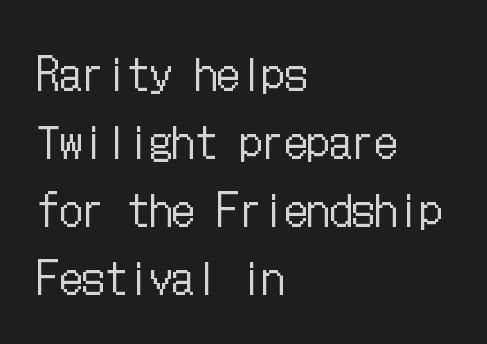
Compared with typical body copy, the letter spacing here is the same. Is there much room between lines? A standard amount, neither cramped nor airy. The setting favours the left margin, as ordinary paragraphs usually do. Italic? Not at all — the glyphs are vertical. The typesetting does not lean heavy: it is not bold. Beneath every word, the page is bare.
